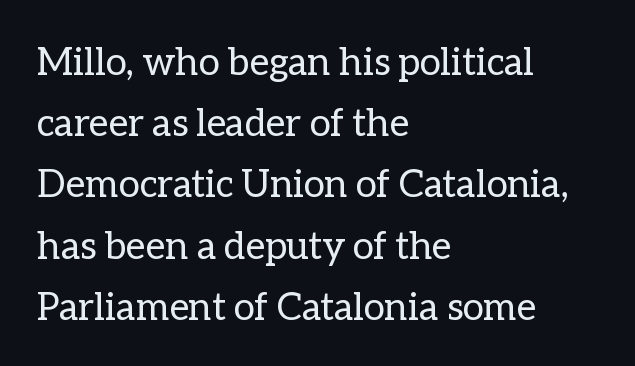
The image shows 38 px regular-weight type, upright; set left-aligned, normal line spacing (1.61x), normal letter spacing, not underlined; low stroke contrast and a medium x-height.
